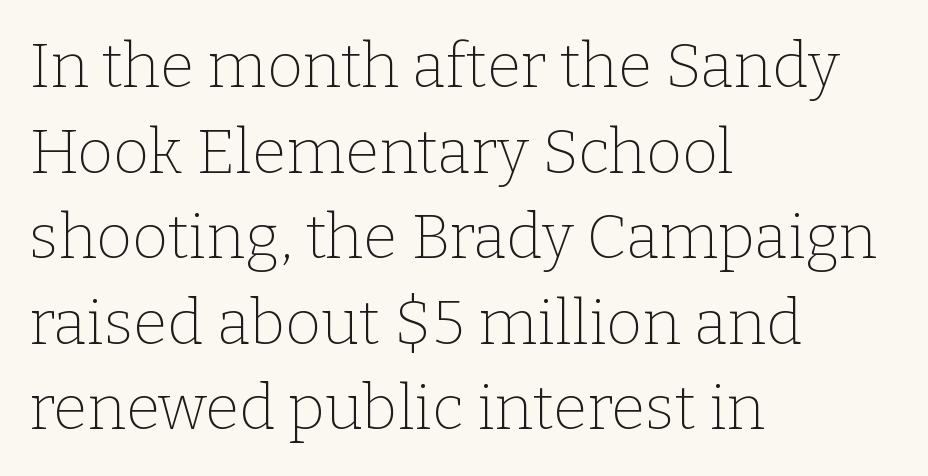
Q: Is the text bold? A: No.
Q: Is the text italic (slanted)? A: No, it is upright.
Q: Is the typeface a serif or a sans-serif typeface? A: Serif.
Q: Is the text underlined? A: No.
Q: How is the paragraph aligned? A: Left-aligned.
Q: Is the spacing between letters normal or unusually wide? A: Normal.
Q: Is the spacing between lines tight, normal or loose? A: Normal.
Q: Width (condensed, normal, or wide)? A: Normal.
Q: Stroke contrast? A: Low.
Q: x-height? A: Medium.
Q: Monospaced? A: No.
